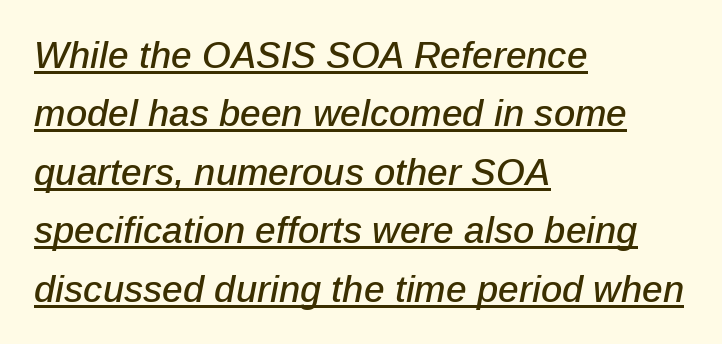
{"italic": "yes", "lean": "right", "slant_degrees": 12, "width": "normal", "stroke_contrast": "low", "x_height": "medium", "monospaced": "no", "underline": "yes", "align": "left", "line_spacing": "normal", "line_spacing_ratio": 1.58, "letter_spacing": "normal", "letter_spacing_em": 0.0, "glyph_px": 37}
